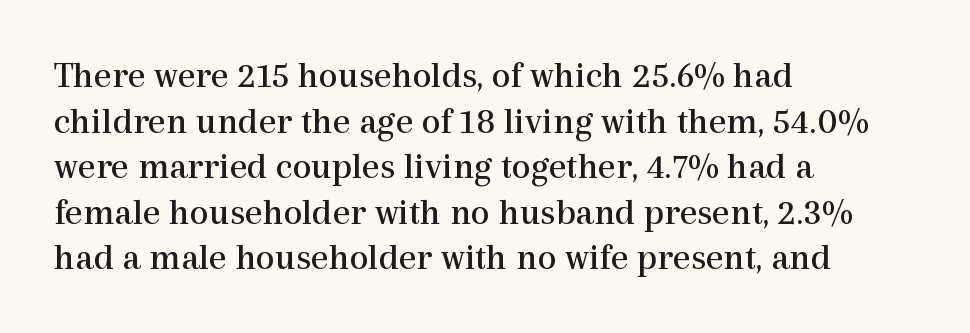
Q: Is the text bold? A: No.
Q: Is the text italic (slanted)? A: No, it is upright.
Q: Is the typeface a serif or a sans-serif typeface? A: Serif.
Q: Is the text underlined? A: No.
Q: How is the paragraph aligned? A: Left-aligned.
Q: Is the spacing between letters normal or unusually wide? A: Normal.
Q: Width (condensed, normal, or wide)? A: Normal.
Q: x-height? A: Medium.
Q: Monospaced? A: No.
